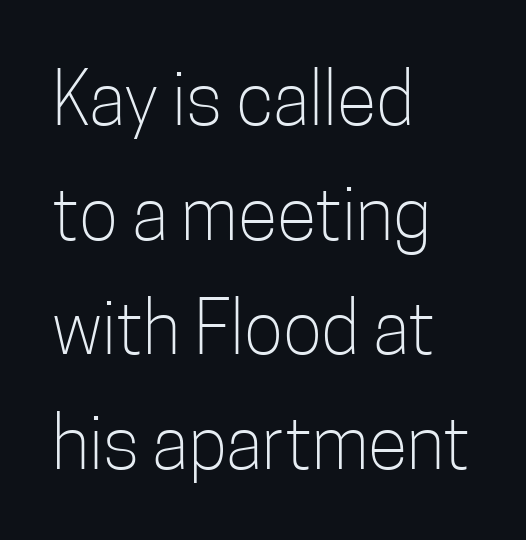
{"serif": "no", "italic": "no", "bold": "no", "weight": "light", "width": "condensed", "stroke_contrast": "low", "x_height": "medium", "monospaced": "no", "underline": "no", "align": "left", "line_spacing": "normal", "line_spacing_ratio": 1.57, "letter_spacing": "normal", "letter_spacing_em": 0.0, "glyph_px": 73}
